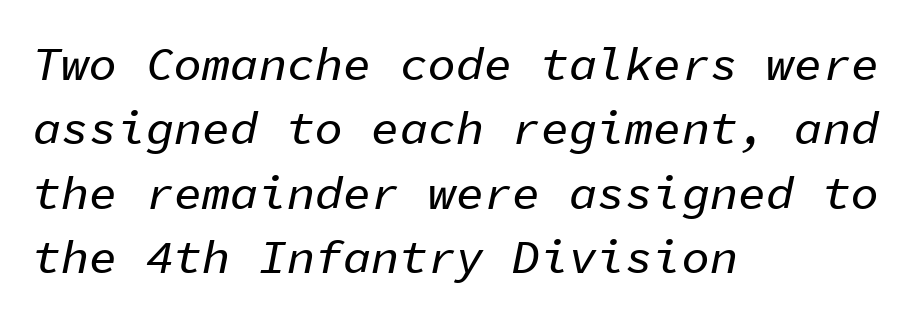
{"italic": "yes", "lean": "right", "slant_degrees": 11, "width": "normal", "stroke_contrast": "low", "x_height": "medium", "monospaced": "yes", "underline": "no", "align": "left", "line_spacing": "normal", "line_spacing_ratio": 1.37, "letter_spacing": "normal", "letter_spacing_em": 0.0, "glyph_px": 47}
